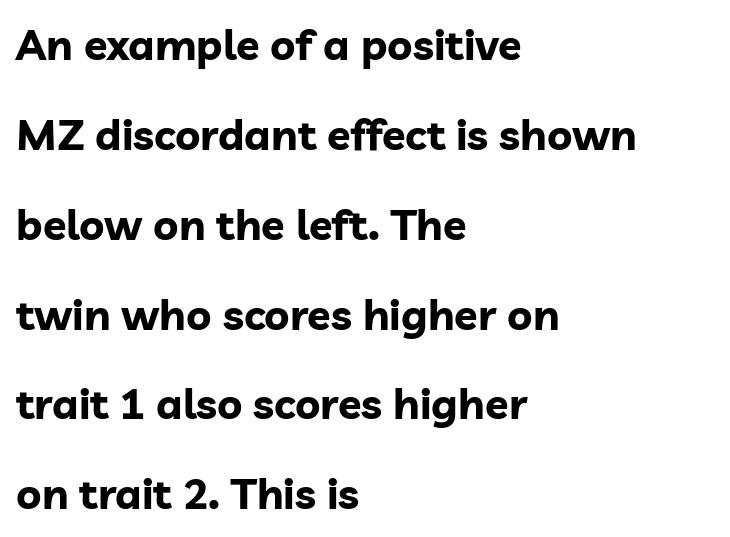
The image shows 43 px bold sans-serif type, upright; set left-aligned, loose line spacing (2.09x), normal letter spacing, not underlined; low stroke contrast and a medium x-height.
